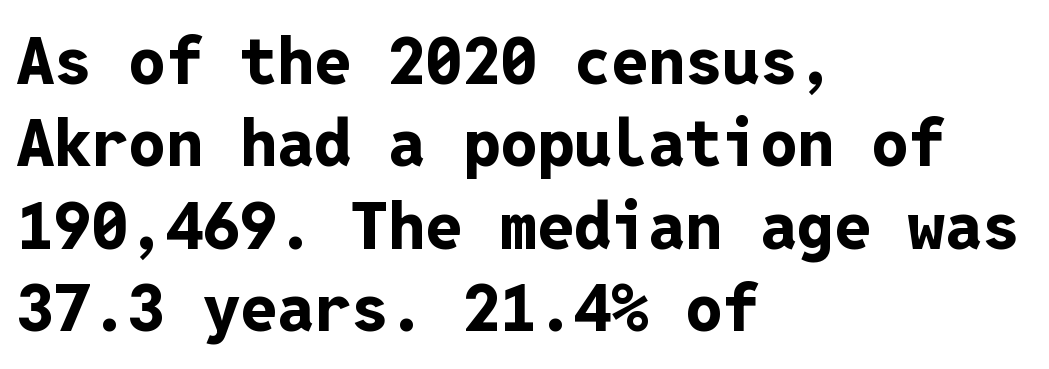
Q: Is the text bold? A: Yes.
Q: Is the text italic (slanted)? A: No, it is upright.
Q: Is the typeface a serif or a sans-serif typeface? A: Sans-serif.
Q: Is the text underlined? A: No.
Q: How is the paragraph aligned? A: Left-aligned.
Q: Is the spacing between letters normal or unusually wide? A: Normal.
Q: Is the spacing between lines tight, normal or loose? A: Normal.
Q: Width (condensed, normal, or wide)? A: Normal.
Q: Stroke contrast? A: Low.
Q: x-height? A: Medium.
Q: Monospaced? A: Yes.
